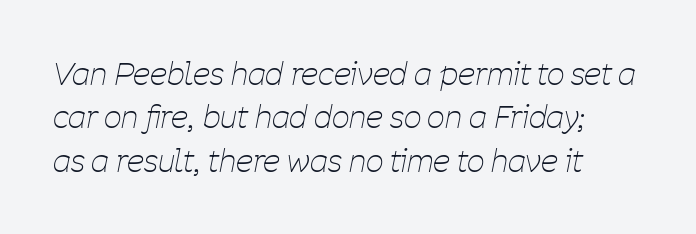
Q: Is the text bold? A: No.
Q: Is the text italic (slanted)? A: Yes, it leans right by about 11 degrees.
Q: Is the text underlined? A: No.
Q: How is the paragraph aligned? A: Left-aligned.
Q: Is the spacing between letters normal or unusually wide? A: Normal.
Q: Is the spacing between lines tight, normal or loose? A: Normal.
Q: Width (condensed, normal, or wide)? A: Condensed.
Q: Stroke contrast? A: Low.
Q: x-height? A: Medium.
Q: Monospaced? A: No.
